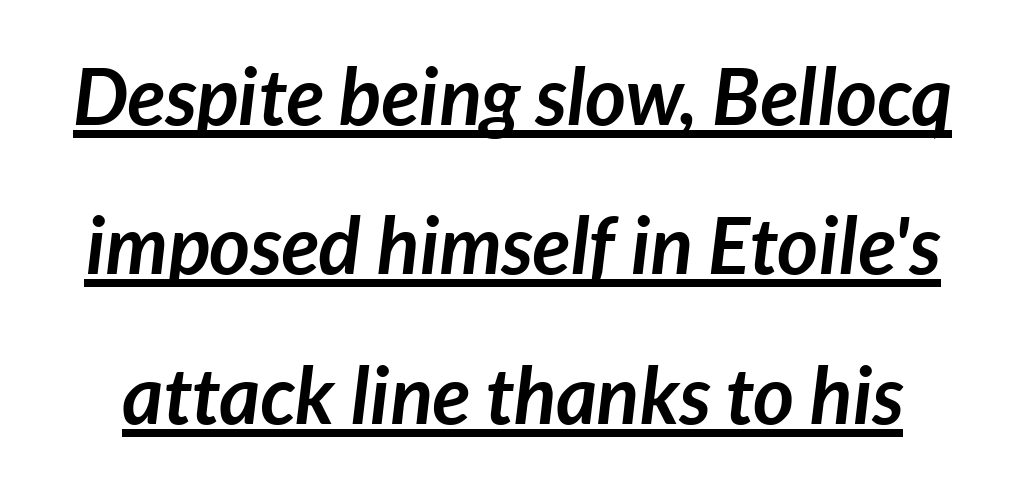
In terms of posture, this sample is oblique. Glance below the letters and you will spot a drawn line. Do the characters align in a grid? No, the font is proportional. Compared with an ordinary text face, these strokes are far heavier — a full bold. The gaps between neighbouring characters are ordinary and unremarkable.
